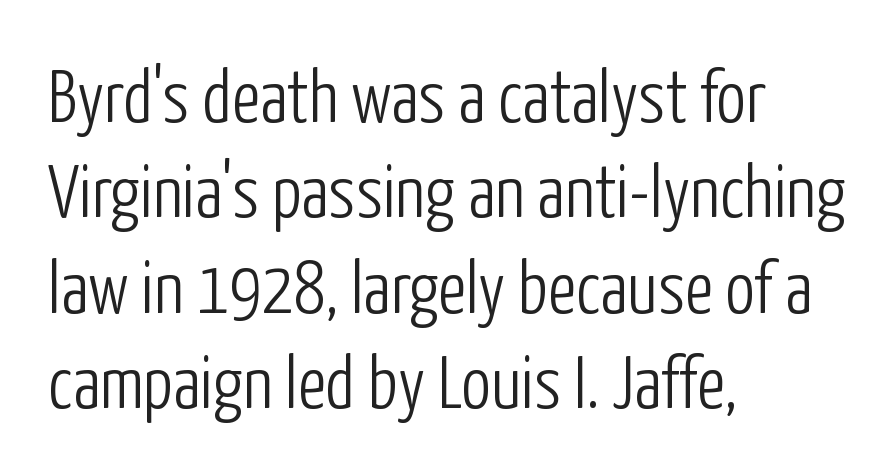
{"serif": "no", "italic": "no", "bold": "no", "weight": "light", "width": "condensed", "stroke_contrast": "low", "x_height": "medium", "monospaced": "no", "underline": "no", "align": "left", "line_spacing": "normal", "line_spacing_ratio": 1.29, "letter_spacing": "normal", "letter_spacing_em": 0.0, "glyph_px": 74}
